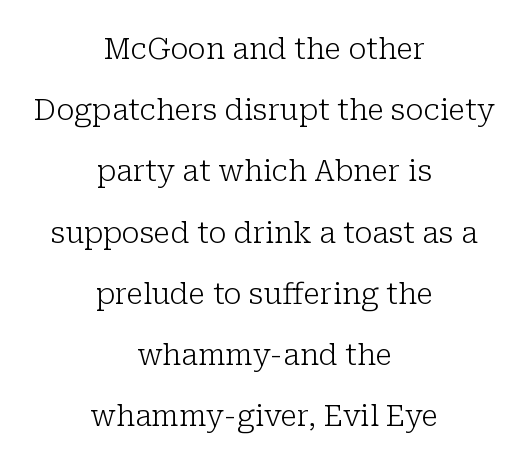
The letters look calm and open, with moderate or lighter stems. The letters advance in unequal steps, a hallmark of proportional type. Classification — serif. How would I describe the line gaps? Wide and relaxed.
